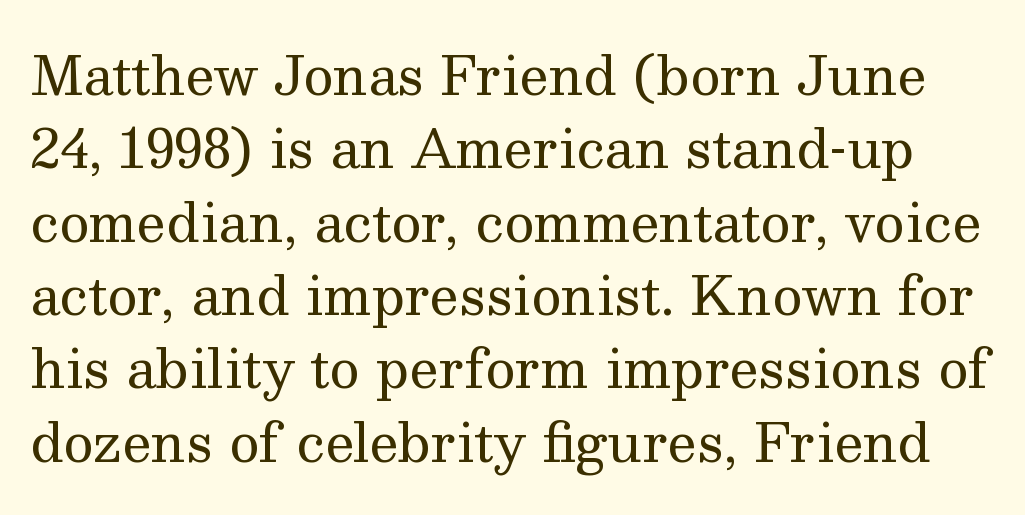
Q: Is the text bold? A: No.
Q: Is the text italic (slanted)? A: No, it is upright.
Q: Is the typeface a serif or a sans-serif typeface? A: Serif.
Q: Is the text underlined? A: No.
Q: Is the spacing between letters normal or unusually wide? A: Normal.
Q: Is the spacing between lines tight, normal or loose? A: Normal.
Q: Width (condensed, normal, or wide)? A: Normal.
Q: Stroke contrast? A: Medium.
Q: x-height? A: Medium.
Q: Monospaced? A: No.
